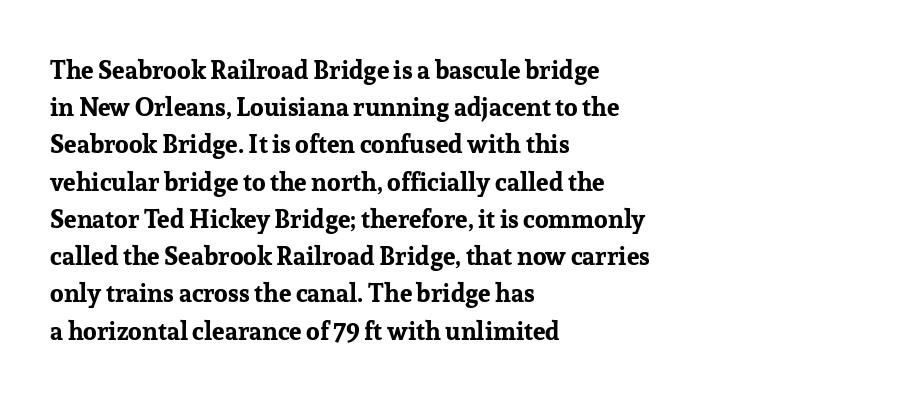
Italic: no, the glyphs are upright roman. Weight: bold. A typesetter would call this zero additional tracking. Does the copy run flush right? No — it runs flush left. In terms of leading, this rendering sits right in the middle. Quick note: underline off.
